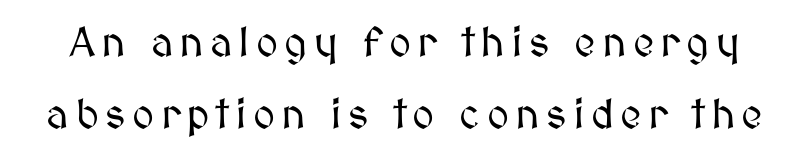
Q: Is the text italic (slanted)? A: No, it is upright.
Q: Is the text underlined? A: No.
Q: Width (condensed, normal, or wide)? A: Normal.
Q: Stroke contrast? A: Medium.
Q: x-height? A: Medium.
Q: Monospaced? A: No.
